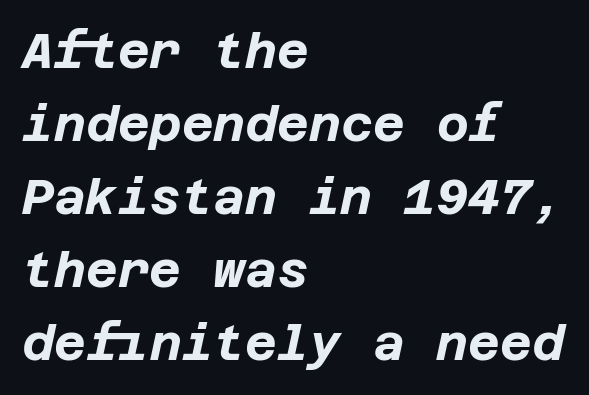
Q: Is the text bold? A: Yes.
Q: Is the text italic (slanted)? A: Yes, it leans right by about 12 degrees.
Q: Is the text underlined? A: No.
Q: How is the paragraph aligned? A: Left-aligned.
Q: Is the spacing between letters normal or unusually wide? A: Normal.
Q: Is the spacing between lines tight, normal or loose? A: Normal.
Q: Width (condensed, normal, or wide)? A: Normal.
Q: Stroke contrast? A: Low.
Q: x-height? A: Large.
